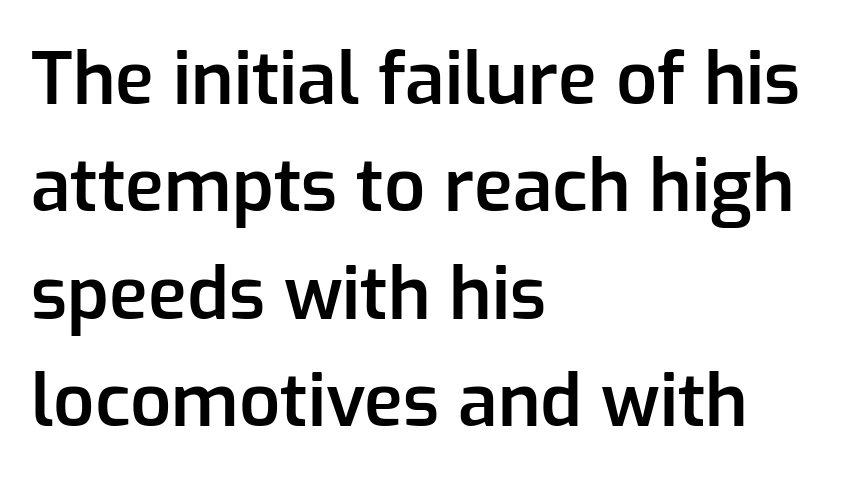
{"serif": "no", "italic": "no", "bold": "semi", "weight": "semibold", "width": "normal", "stroke_contrast": "low", "x_height": "medium", "monospaced": "no", "underline": "no", "align": "left", "line_spacing": "normal", "line_spacing_ratio": 1.49, "letter_spacing": "normal", "letter_spacing_em": 0.0, "glyph_px": 72}
